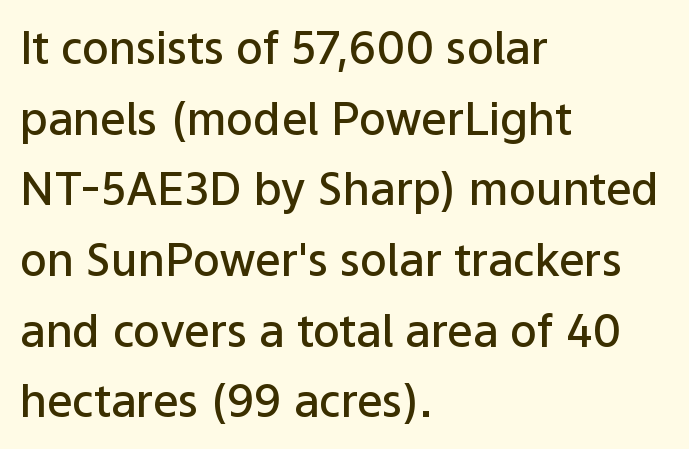
Q: Is the text bold? A: Semi-bold.
Q: Is the text italic (slanted)? A: No, it is upright.
Q: Is the typeface a serif or a sans-serif typeface? A: Sans-serif.
Q: Is the text underlined? A: No.
Q: How is the paragraph aligned? A: Left-aligned.
Q: Is the spacing between letters normal or unusually wide? A: Normal.
Q: Is the spacing between lines tight, normal or loose? A: Normal.
Q: Width (condensed, normal, or wide)? A: Normal.
Q: Stroke contrast? A: Low.
Q: x-height? A: Medium.
Q: Monospaced? A: No.
